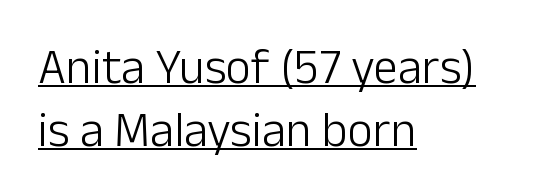
Q: Is the text bold? A: No.
Q: Is the text italic (slanted)? A: No, it is upright.
Q: Is the typeface a serif or a sans-serif typeface? A: Sans-serif.
Q: Is the text underlined? A: Yes.
Q: How is the paragraph aligned? A: Left-aligned.
Q: Is the spacing between letters normal or unusually wide? A: Normal.
Q: Is the spacing between lines tight, normal or loose? A: Normal.
Q: Width (condensed, normal, or wide)? A: Normal.
Q: Stroke contrast? A: Low.
Q: x-height? A: Medium.
Q: Monospaced? A: No.
